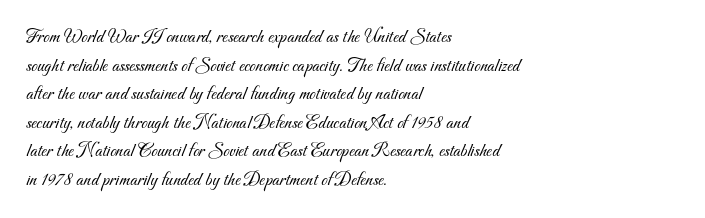
The image shows 20 px text type; set left-aligned, normal line spacing (1.43x), normal letter spacing, not underlined.
